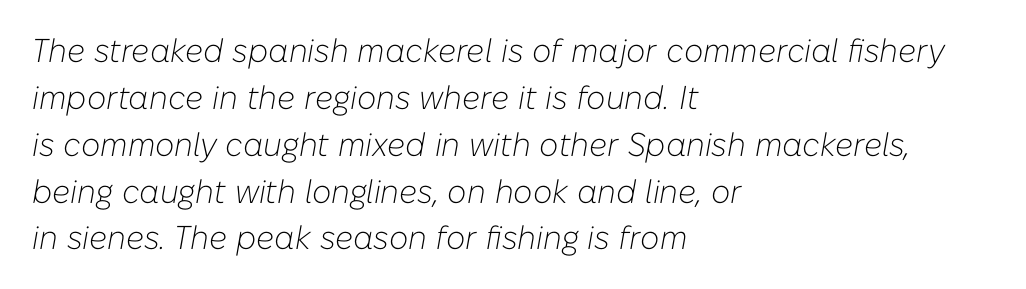
The designer left line spacing at the default. This rendering features lettering with no underline. Line beginnings align vertically; line endings do not. On a weight scale, this lands at 450 or below. This sample has the flowing, uneven cadence of proportional lettering. Standard letterfit; no display-style spreading of the glyphs.
